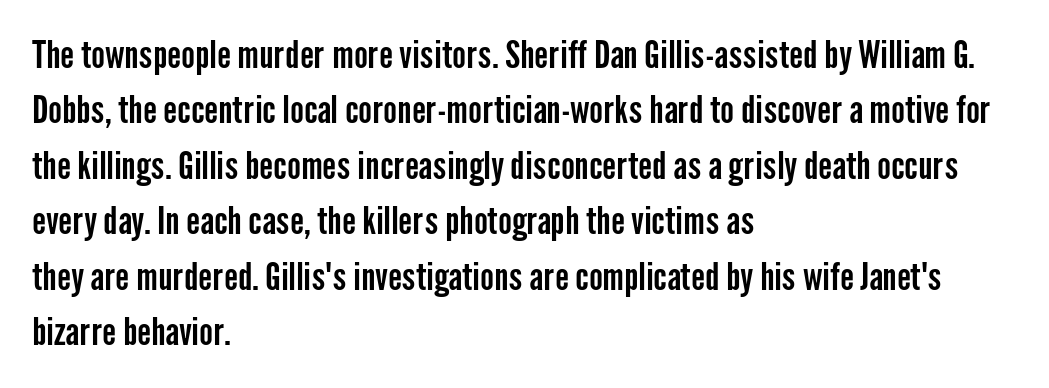
The image shows 37 px condensed sans-serif type, upright; set left-aligned, normal line spacing (1.5x), normal letter spacing, not underlined; low stroke contrast and a medium x-height.
